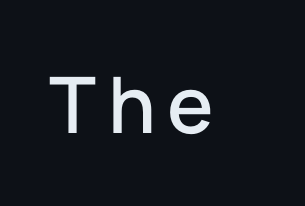
Words float on clear page, feet unadorned. Varying glyph widths throughout — classic text-font behaviour. If you drew a line through each stem, it would be perfectly vertical. Serifs: no, the terminals of the letterforms are clean.
